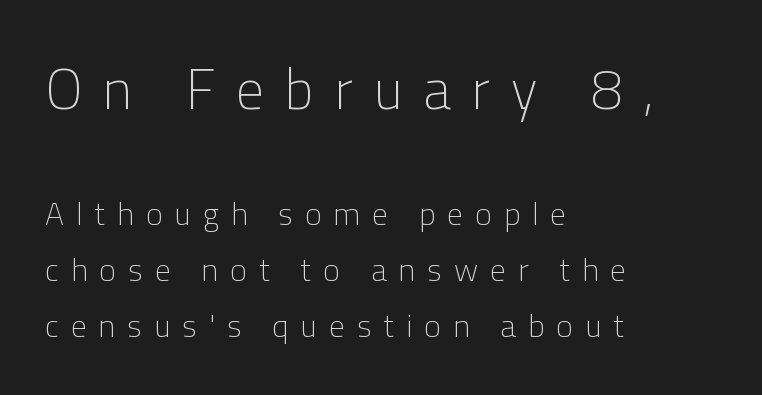
Q: Is the text bold? A: No.
Q: Is the text italic (slanted)? A: No, it is upright.
Q: Is the typeface a serif or a sans-serif typeface? A: Sans-serif.
Q: Is the text underlined? A: No.
Q: How is the paragraph aligned? A: Left-aligned.
Q: Is the spacing between letters normal or unusually wide? A: Unusually wide.
Q: Which block of text is set in a larger size, the first (top) or the second (bottom)? A: The first (top) one.
Q: Width (condensed, normal, or wide)? A: Normal.
Q: Stroke contrast? A: Low.
Q: x-height? A: Medium.
Q: Monospaced? A: No.
